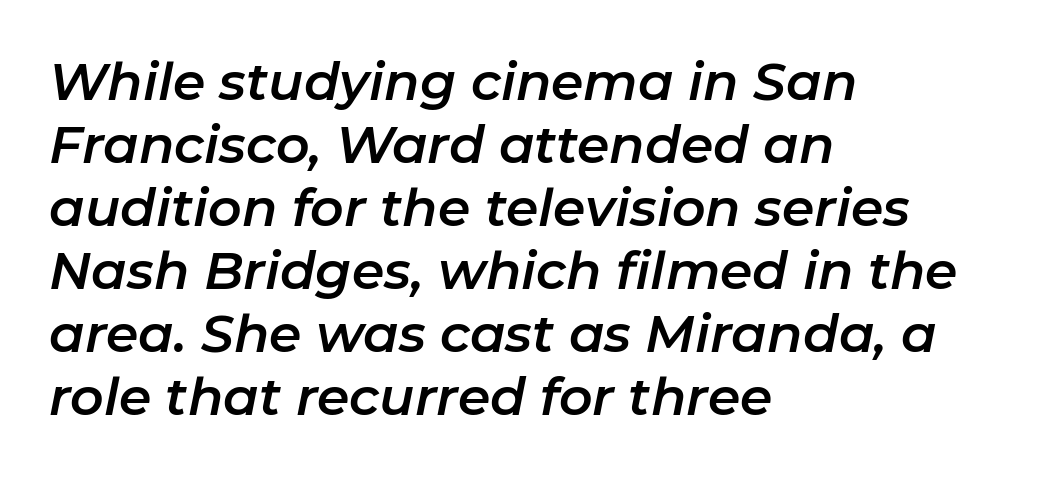
{"italic": "yes", "lean": "right", "slant_degrees": 11, "width": "normal", "stroke_contrast": "low", "x_height": "medium", "monospaced": "no", "underline": "no", "align": "left", "line_spacing_ratio": 1.21, "letter_spacing": "normal", "letter_spacing_em": 0.0, "glyph_px": 52}
